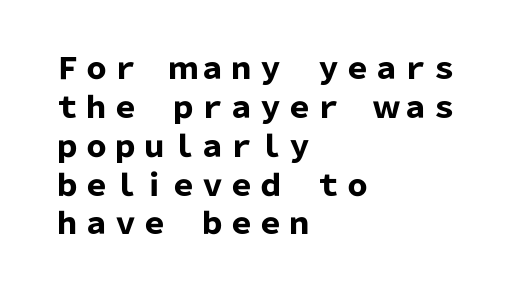
The image shows 29 px heavy sans-serif type, upright; set left-aligned, normal line spacing (1.34x), normal letter spacing, not underlined; low stroke contrast and a medium x-height.
